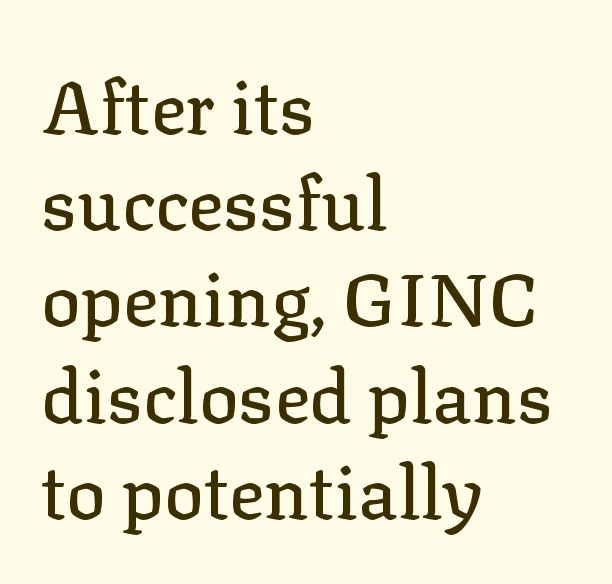
Short note: letters normally spaced. Quick note: not italic, upright. The strip under each line holds only bare page. Note: serifs present on the glyphs. All the whitespace from short lines collects on the right.
